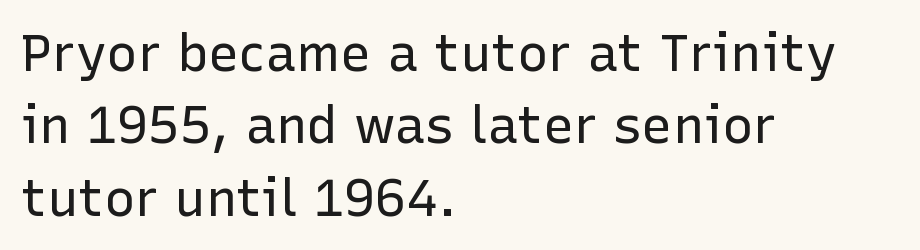
The image shows 52 px regular-weight sans-serif type, upright; set left-aligned, normal line spacing (1.39x), normal letter spacing, not underlined; low stroke contrast and a medium x-height.
